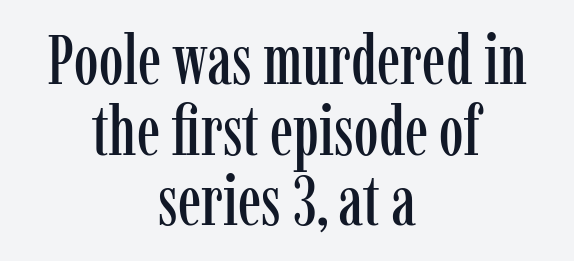
{"serif": "yes", "italic": "no", "width": "condensed", "stroke_contrast": "low", "x_height": "medium", "monospaced": "no", "underline": "no", "align": "center", "line_spacing": "tight", "line_spacing_ratio": 1.01, "letter_spacing": "normal", "letter_spacing_em": 0.0, "glyph_px": 70}
